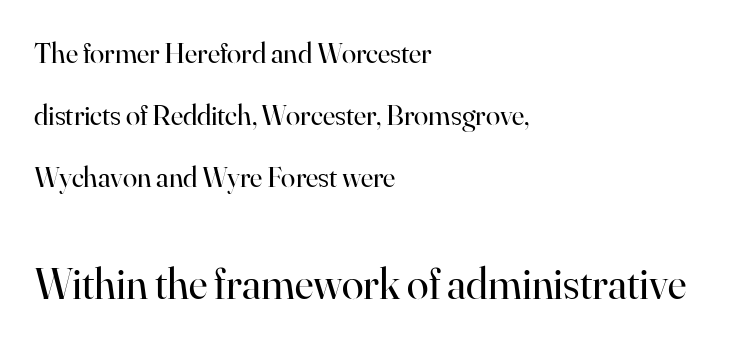
Q: Is the text bold? A: No.
Q: Is the text italic (slanted)? A: No, it is upright.
Q: Is the typeface a serif or a sans-serif typeface? A: Serif.
Q: Is the text underlined? A: No.
Q: How is the paragraph aligned? A: Left-aligned.
Q: Is the spacing between letters normal or unusually wide? A: Normal.
Q: Is the spacing between lines tight, normal or loose? A: Loose.
Q: Which block of text is set in a larger size, the first (top) or the second (bottom)? A: The second (bottom) one.
Q: Width (condensed, normal, or wide)? A: Normal.
Q: Stroke contrast? A: High.
Q: x-height? A: Small.
Q: Monospaced? A: No.
